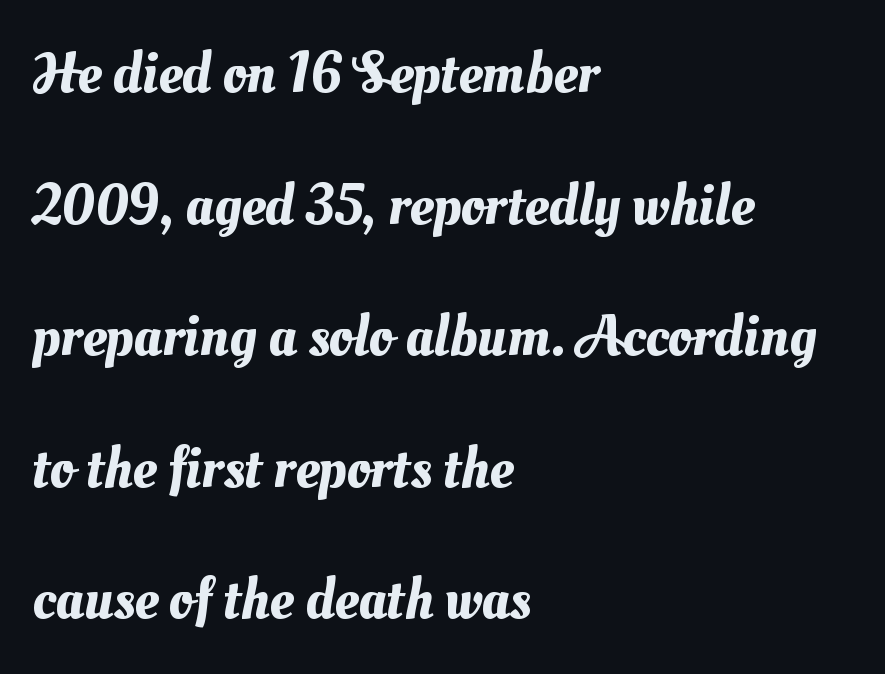
Q: Is the text underlined? A: No.
Q: How is the paragraph aligned? A: Left-aligned.
Q: Is the spacing between letters normal or unusually wide? A: Normal.
Q: Is the spacing between lines tight, normal or loose? A: Loose.
Q: Width (condensed, normal, or wide)? A: Normal.
Q: Stroke contrast? A: Medium.
Q: x-height? A: Small.
Q: Monospaced? A: No.
